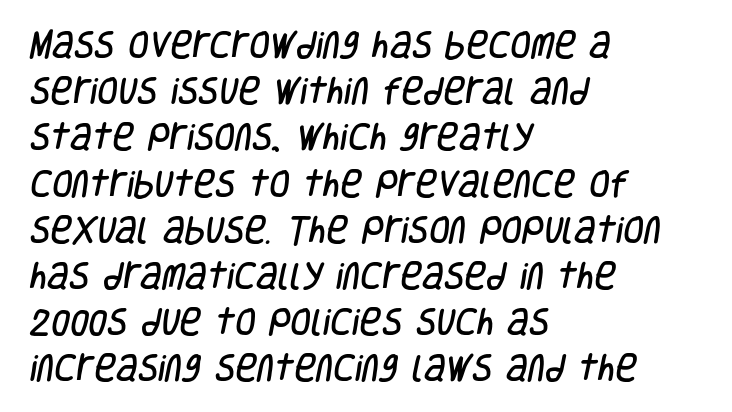
Q: Is the typeface a serif or a sans-serif typeface? A: Sans-serif.
Q: Is the text underlined? A: No.
Q: How is the paragraph aligned? A: Left-aligned.
Q: Is the spacing between letters normal or unusually wide? A: Normal.
Q: Is the spacing between lines tight, normal or loose? A: Normal.
Q: Width (condensed, normal, or wide)? A: Condensed.
Q: Stroke contrast? A: Low.
Q: x-height? A: Large.
Q: Monospaced? A: No.
